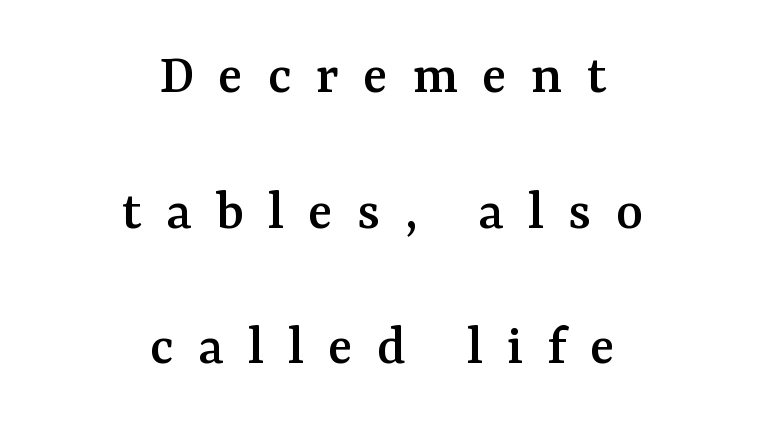
Q: Is the text italic (slanted)? A: No, it is upright.
Q: Is the typeface a serif or a sans-serif typeface? A: Serif.
Q: Is the text underlined? A: No.
Q: How is the paragraph aligned? A: Centered.
Q: Is the spacing between letters normal or unusually wide? A: Unusually wide.
Q: Is the spacing between lines tight, normal or loose? A: Loose.
Q: Width (condensed, normal, or wide)? A: Normal.
Q: Stroke contrast? A: Medium.
Q: x-height? A: Medium.
Q: Monospaced? A: No.
